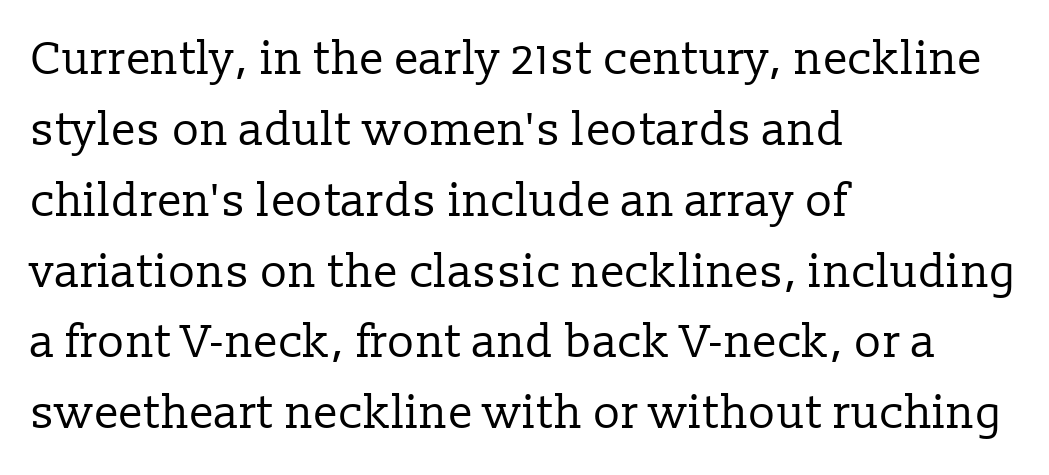
Bold? No — there's no thickening of the strokes. Note the varied advance widths — an 'i' is clearly narrower than an 'm'. Regarding serifs, this sample has them. Rendered with straight, roman letterforms.
